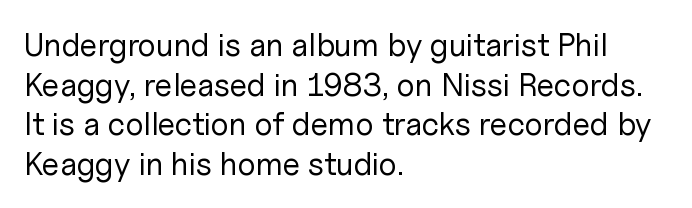
Heft: none added — not bold. A typesetter would mark this as roman, not italic. I'd call this a sans setting — the letters go barefoot. The paragraph has a hard left edge and a soft right edge.
